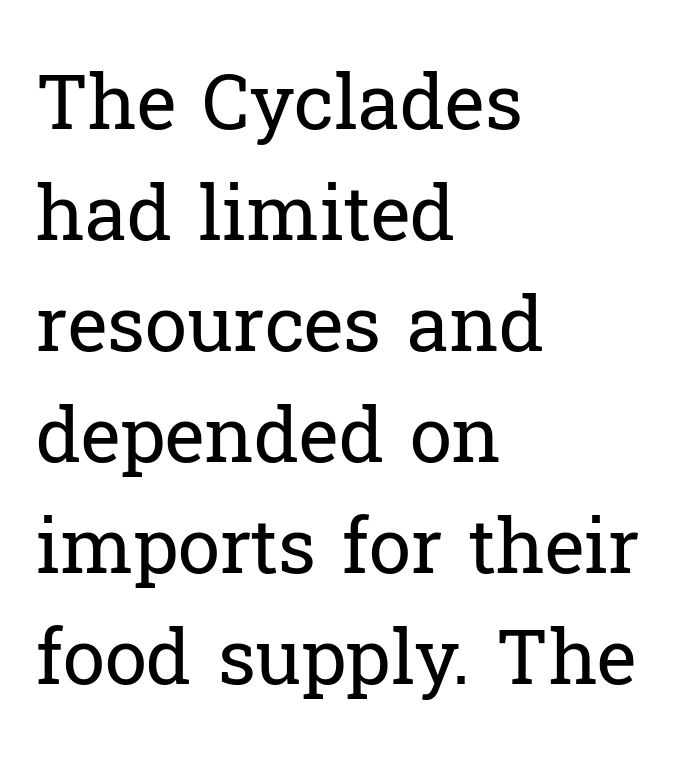
Q: Is the text bold? A: No.
Q: Is the text italic (slanted)? A: No, it is upright.
Q: Is the typeface a serif or a sans-serif typeface? A: Serif.
Q: Is the text underlined? A: No.
Q: How is the paragraph aligned? A: Left-aligned.
Q: Is the spacing between letters normal or unusually wide? A: Normal.
Q: Is the spacing between lines tight, normal or loose? A: Normal.
Q: Width (condensed, normal, or wide)? A: Normal.
Q: Stroke contrast? A: Low.
Q: x-height? A: Medium.
Q: Monospaced? A: No.
